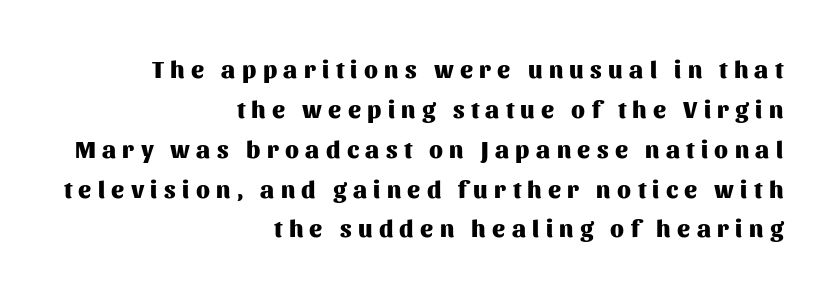
{"italic": "no", "bold": "yes", "underline": "no", "align": "right", "line_spacing": "normal", "line_spacing_ratio": 1.66, "letter_spacing": "wide", "letter_spacing_em": 0.27, "glyph_px": 24}
